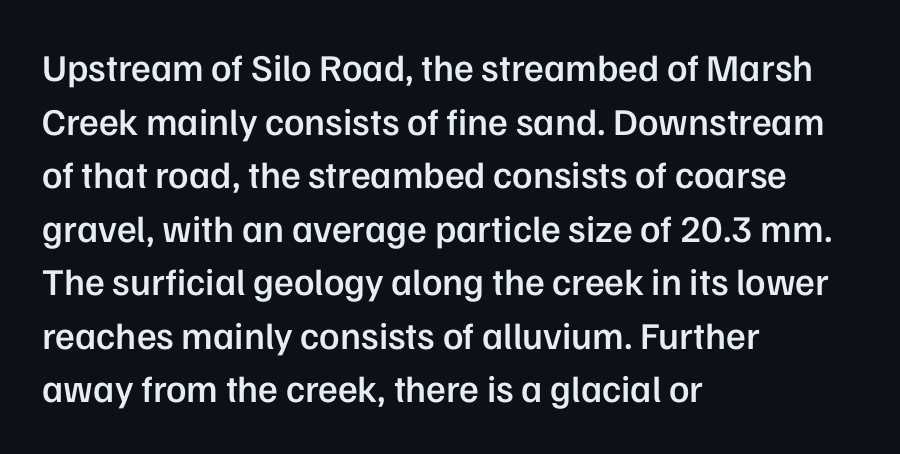
{"serif": "no", "italic": "no", "bold": "semi", "weight": "semibold", "width": "normal", "stroke_contrast": "low", "x_height": "medium", "monospaced": "no", "underline": "no", "align": "left", "line_spacing": "normal", "line_spacing_ratio": 1.41, "letter_spacing": "normal", "letter_spacing_em": 0.0, "glyph_px": 38}
